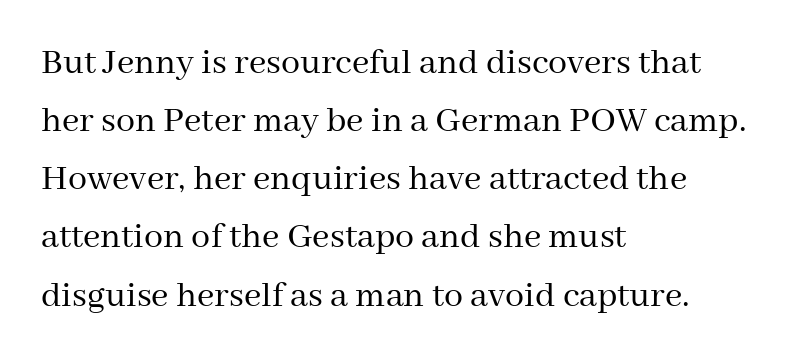
Observe the ordinary spacing: letters are neighbours, not strangers. Posture: vertical. Is there much room between lines? A standard amount, neither cramped nor airy. The letters look calm and open, with moderate or lighter stems. Character widths vary here, with narrow letters taking less room than wide ones.
